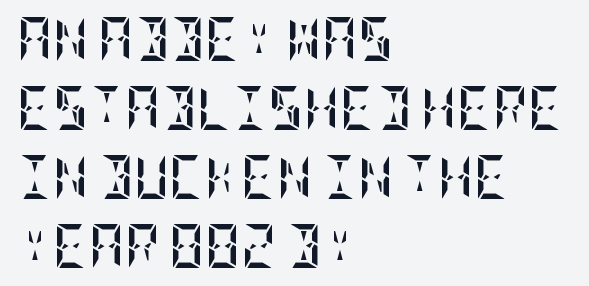
Q: Is the text bold? A: Yes.
Q: Is the text italic (slanted)? A: No, it is upright.
Q: Is the text underlined? A: No.
Q: How is the paragraph aligned? A: Left-aligned.
Q: Is the spacing between letters normal or unusually wide? A: Normal.
Q: Is the spacing between lines tight, normal or loose? A: Normal.
Q: Width (condensed, normal, or wide)? A: Condensed.
Q: Stroke contrast? A: Low.
Q: x-height? A: Large.
